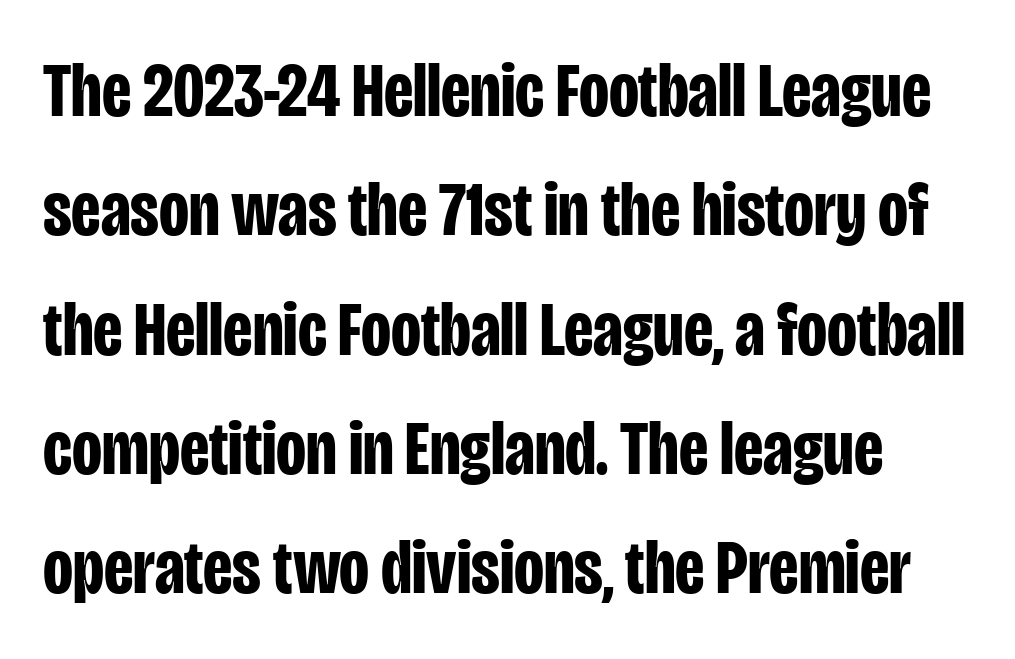
Q: Is the text bold? A: Yes.
Q: Is the text italic (slanted)? A: No, it is upright.
Q: Is the typeface a serif or a sans-serif typeface? A: Sans-serif.
Q: Is the text underlined? A: No.
Q: Is the spacing between letters normal or unusually wide? A: Normal.
Q: Is the spacing between lines tight, normal or loose? A: Normal.
Q: Width (condensed, normal, or wide)? A: Condensed.
Q: Stroke contrast? A: Low.
Q: x-height? A: Large.
Q: Monospaced? A: No.
